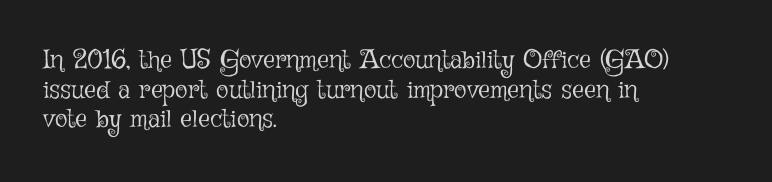
Q: Is the text bold? A: No.
Q: Is the text italic (slanted)? A: No, it is upright.
Q: Is the text underlined? A: No.
Q: How is the paragraph aligned? A: Left-aligned.
Q: Is the spacing between letters normal or unusually wide? A: Normal.
Q: Is the spacing between lines tight, normal or loose? A: Tight.
